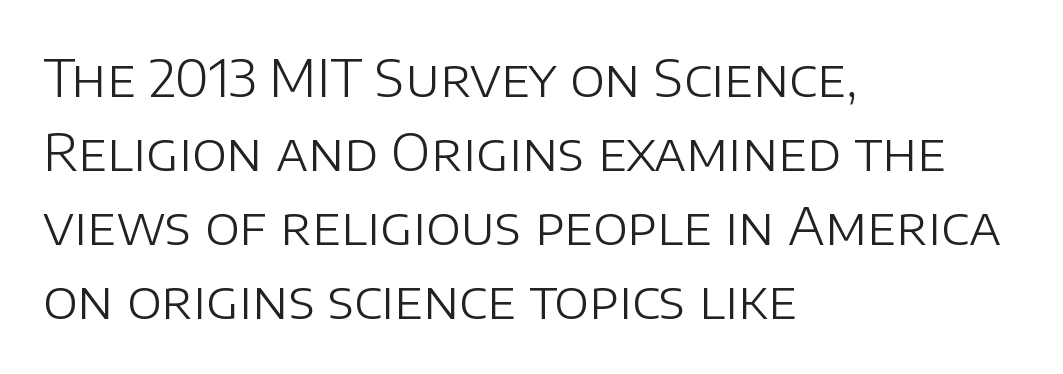
The passage shown is not underscored anywhere. This sample keeps an unexceptional amount of space between lines. A quiet, ordinary-to-light weight characterises the typeface. Default kerning and tracking; the words read as compact shapes.
